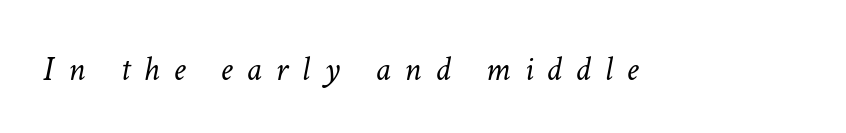
{"italic": "yes", "lean": "right", "slant_degrees": 11, "bold": "no", "weight": "light", "width": "normal", "stroke_contrast": "low", "x_height": "medium", "monospaced": "no", "underline": "no", "letter_spacing": "wide", "letter_spacing_em": 0.39, "glyph_px": 35}
